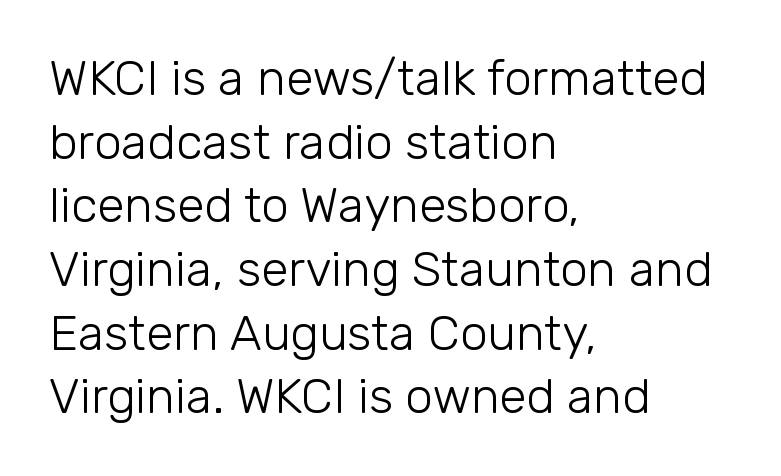
Q: Is the text bold? A: No.
Q: Is the text italic (slanted)? A: No, it is upright.
Q: Is the typeface a serif or a sans-serif typeface? A: Sans-serif.
Q: Is the text underlined? A: No.
Q: How is the paragraph aligned? A: Left-aligned.
Q: Is the spacing between letters normal or unusually wide? A: Normal.
Q: Is the spacing between lines tight, normal or loose? A: Normal.
Q: Width (condensed, normal, or wide)? A: Normal.
Q: Stroke contrast? A: Low.
Q: x-height? A: Medium.
Q: Monospaced? A: No.
